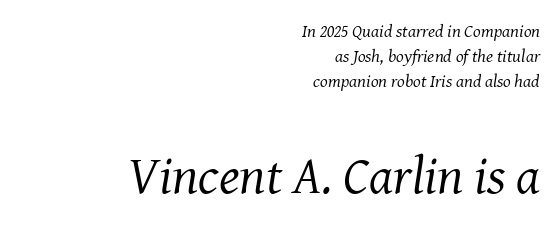
Alignment: flush right. The leading is moderate, giving the passage an even texture. This sample uses an oblique cut, with every glyph tilted off the vertical. Character widths vary here, with narrow letters taking less room than wide ones. The following chunk of copy outweighs the initial chunk in type size. Examine the stroke ends and you'll spot serifs.
